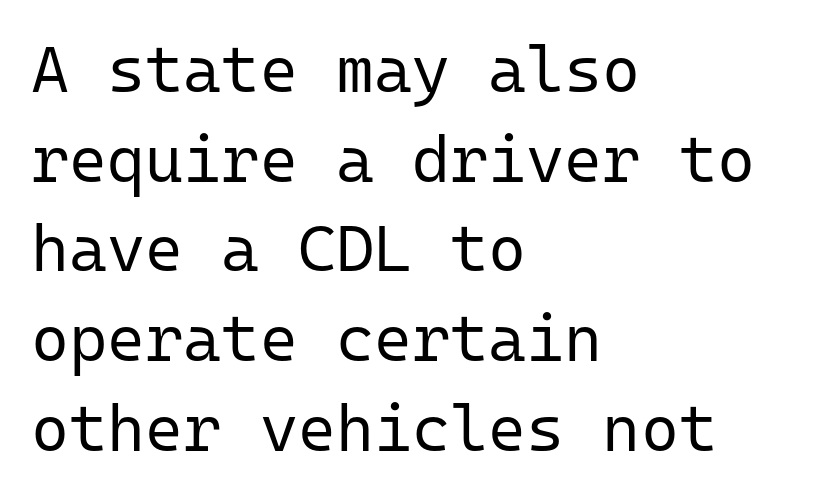
{"serif": "no", "italic": "no", "bold": "no", "weight": "regular", "width": "normal", "stroke_contrast": "low", "x_height": "medium", "monospaced": "yes", "underline": "no", "align": "left", "line_spacing": "normal", "line_spacing_ratio": 1.38, "letter_spacing": "normal", "letter_spacing_em": 0.0, "glyph_px": 65}
